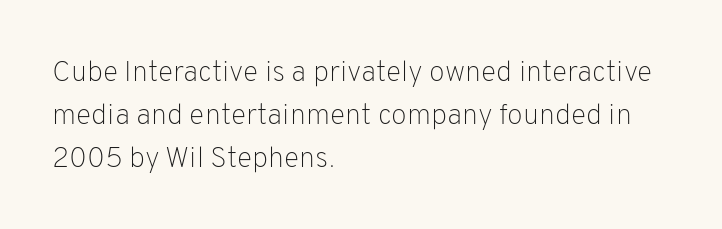
Q: Is the text bold? A: No.
Q: Is the text italic (slanted)? A: No, it is upright.
Q: Is the typeface a serif or a sans-serif typeface? A: Sans-serif.
Q: Is the text underlined? A: No.
Q: How is the paragraph aligned? A: Left-aligned.
Q: Is the spacing between letters normal or unusually wide? A: Normal.
Q: Is the spacing between lines tight, normal or loose? A: Normal.
Q: Width (condensed, normal, or wide)? A: Normal.
Q: Stroke contrast? A: Low.
Q: x-height? A: Medium.
Q: Monospaced? A: No.
